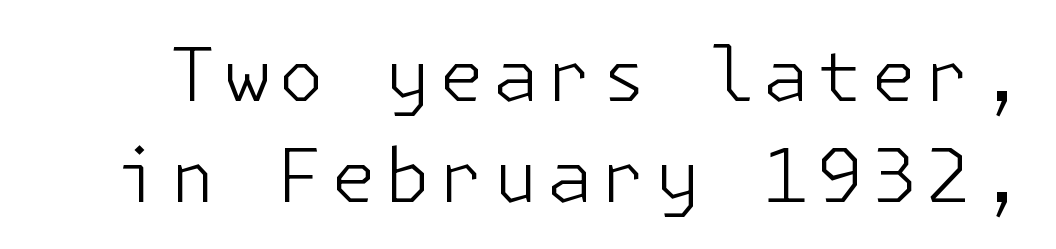
The image shows 74 px light sans-serif type, upright; set normal line spacing (1.37x), not underlined; low stroke contrast and a medium x-height.
